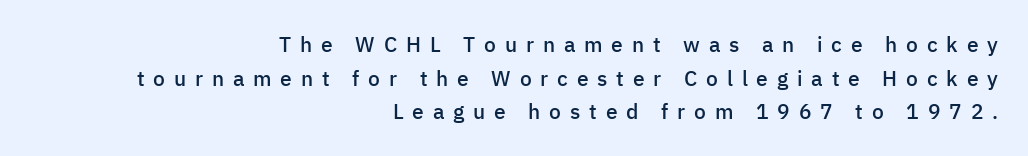
Just letters on the line, the space beneath them empty. Inter-character spacing is expanded well beyond the font's built-in metrics. Notice the strokes are somewhat thickened but not fully heavy: this is a semibold. The font's upright variant was chosen for this text. The ragged edge is on the left, which tells us the setting is flush right.
